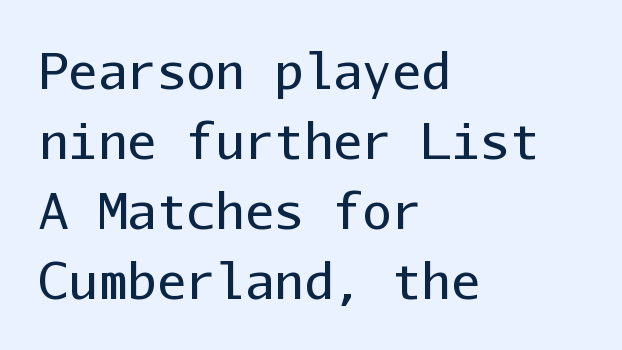
The image shows 49 px regular-weight sans-serif type, upright, monospaced; set left-aligned, normal line spacing (1.43x), normal letter spacing, not underlined; low stroke contrast and a medium x-height.
